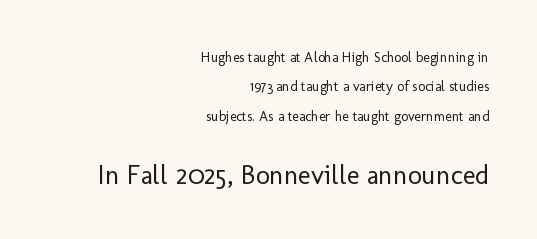
{"italic": "no", "bold": "no", "underline": "no", "align": "right", "line_spacing": "loose", "line_spacing_ratio": 2.1, "letter_spacing": "normal", "letter_spacing_em": 0.0, "larger_block": "second", "size_ratio": 1.93, "glyph_px": 27}
